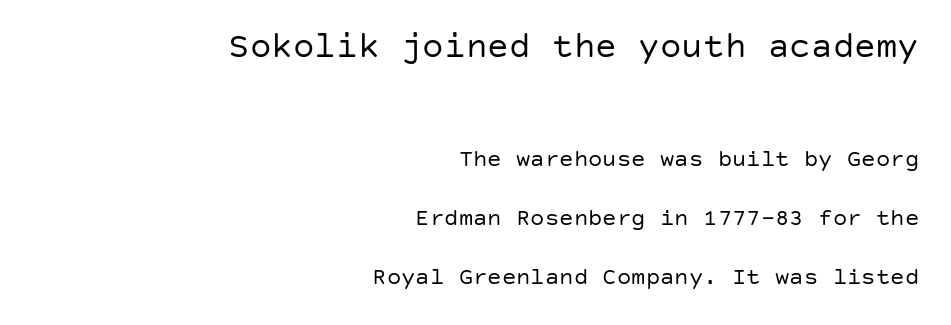
{"serif": "no", "italic": "no", "bold": "no", "weight": "regular", "width": "normal", "stroke_contrast": "low", "x_height": "large", "underline": "no", "align": "right", "line_spacing": "loose", "line_spacing_ratio": 2.46, "letter_spacing": "normal", "letter_spacing_em": 0.0, "larger_block": "first", "size_ratio": 1.5, "glyph_px": 36}
